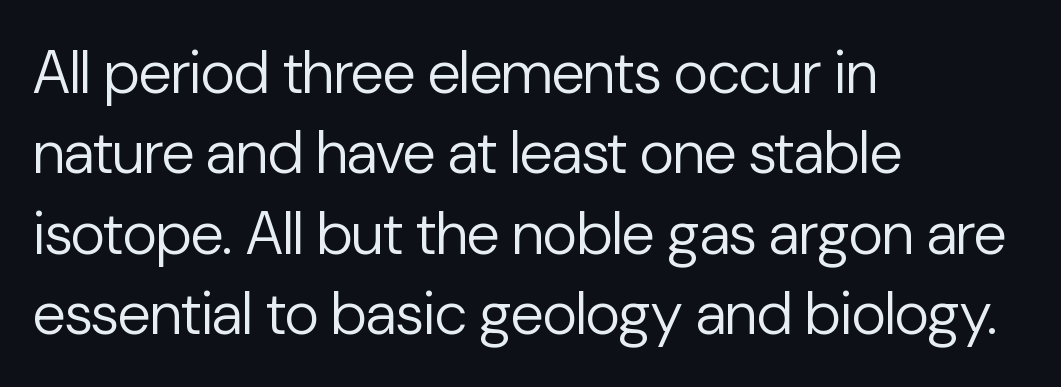
Is this a fixed-width face? No — the glyphs have proportional, varying widths. Does the copy run flush right? No — it runs flush left. The line-height multiplier appears to be the usual default. Rule under the text: the space is simply empty. In terms of letterspacing, this is plain default setting.
